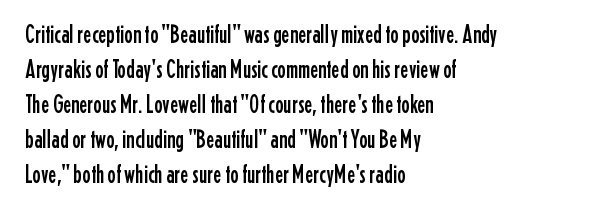
The image shows 25 px text type, upright; set left-aligned, normal line spacing (1.4x), normal letter spacing, not underlined.
